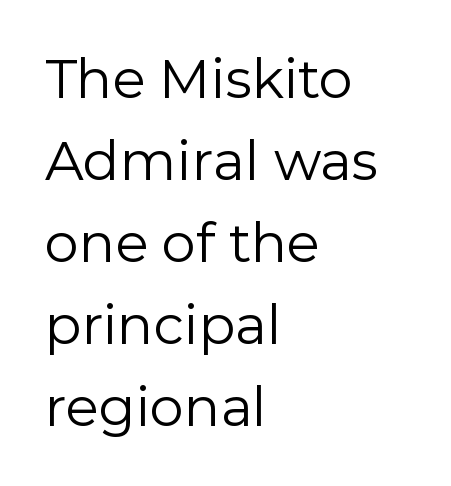
Q: Is the text bold? A: No.
Q: Is the text italic (slanted)? A: No, it is upright.
Q: Is the typeface a serif or a sans-serif typeface? A: Sans-serif.
Q: Is the text underlined? A: No.
Q: How is the paragraph aligned? A: Left-aligned.
Q: Is the spacing between letters normal or unusually wide? A: Normal.
Q: Is the spacing between lines tight, normal or loose? A: Normal.
Q: Width (condensed, normal, or wide)? A: Normal.
Q: x-height? A: Medium.
Q: Monospaced? A: No.
